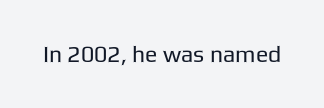
The image shows 23 px text type, upright; set normal letter spacing, not underlined.
